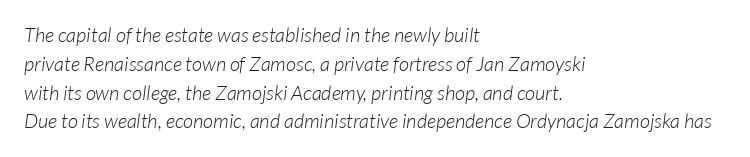
Q: Is the text bold? A: No.
Q: Is the text underlined? A: No.
Q: How is the paragraph aligned? A: Left-aligned.
Q: Is the spacing between letters normal or unusually wide? A: Normal.
Q: Is the spacing between lines tight, normal or loose? A: Normal.
